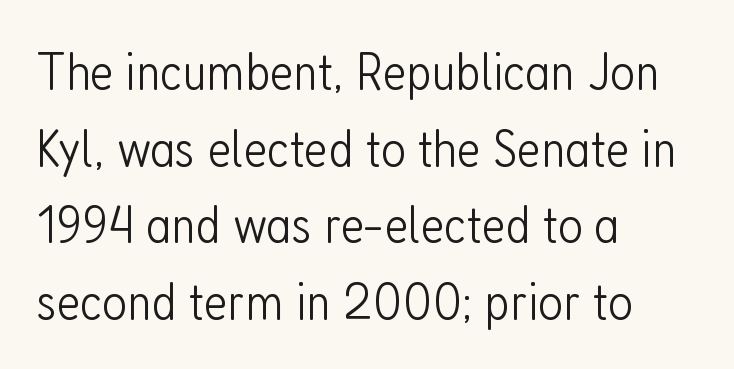
I'd call this a sans setting — the letters go barefoot. The letters advance in unequal steps, a hallmark of proportional type. The font sits on the lighter half of the weight spectrum, regular included. The passage is arranged the way most books set body copy — flush left.
